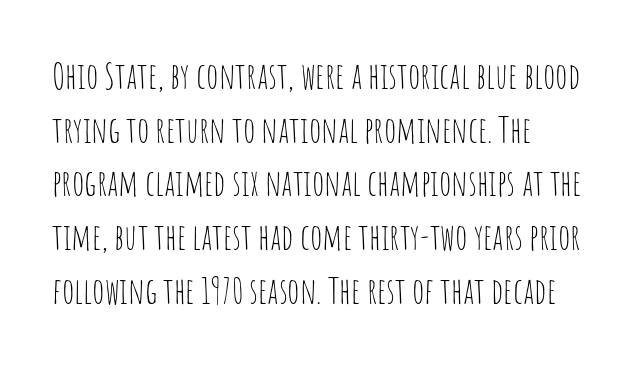
{"serif": "no", "italic": "no", "bold": "no", "weight": "thin", "width": "condensed", "stroke_contrast": "low", "x_height": "large", "monospaced": "no", "underline": "no", "align": "left", "line_spacing": "normal", "line_spacing_ratio": 1.49, "letter_spacing": "normal", "letter_spacing_em": 0.0, "glyph_px": 36}
